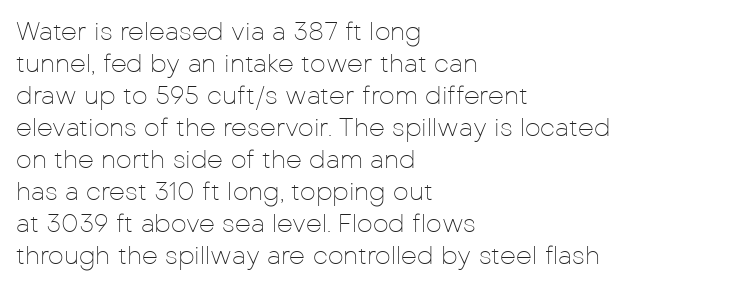
Q: Is the text bold? A: No.
Q: Is the text italic (slanted)? A: No, it is upright.
Q: Is the text underlined? A: No.
Q: How is the paragraph aligned? A: Left-aligned.
Q: Is the spacing between letters normal or unusually wide? A: Normal.
Q: Is the spacing between lines tight, normal or loose? A: Normal.
